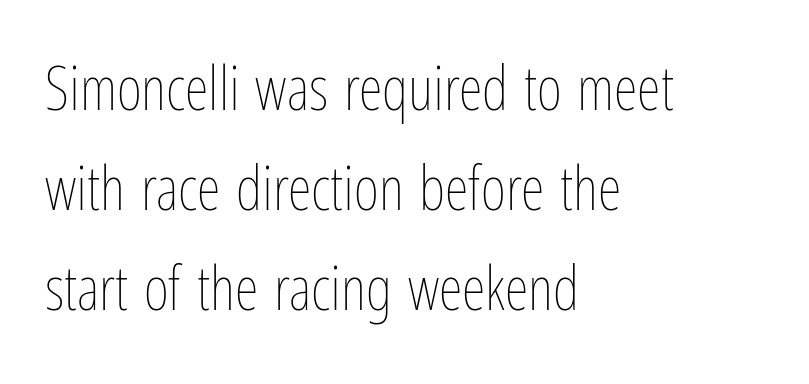
The image shows 61 px thin, condensed type, upright; set left-aligned, normal line spacing (1.64x), normal letter spacing, not underlined; low stroke contrast and a medium x-height.
